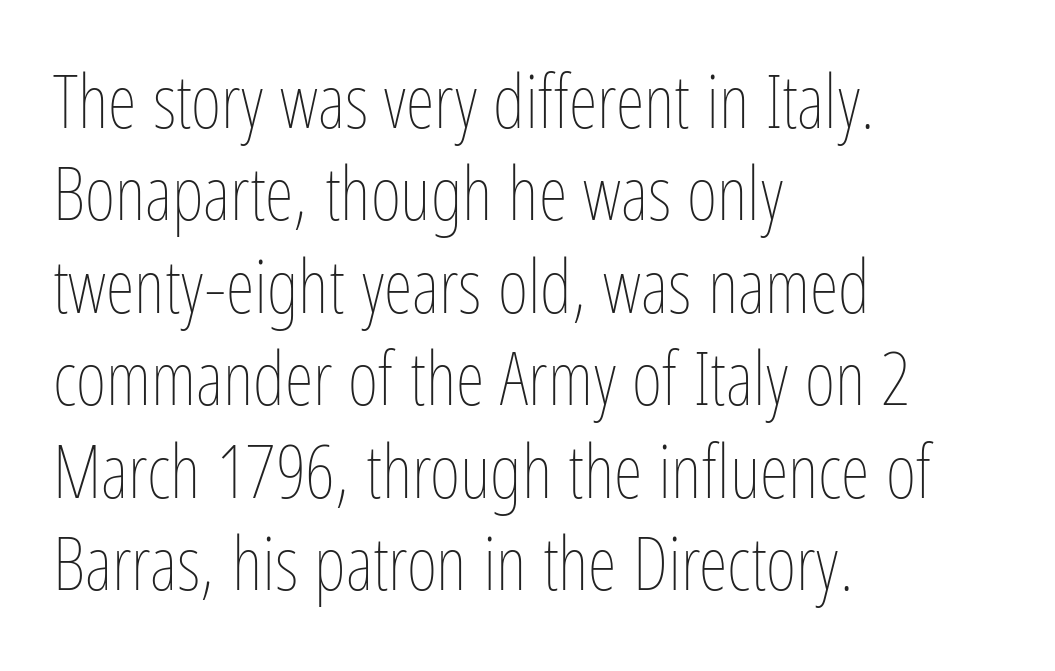
Q: Is the text bold? A: No.
Q: Is the text italic (slanted)? A: No, it is upright.
Q: Is the text underlined? A: No.
Q: How is the paragraph aligned? A: Left-aligned.
Q: Is the spacing between letters normal or unusually wide? A: Normal.
Q: Is the spacing between lines tight, normal or loose? A: Normal.
Q: Width (condensed, normal, or wide)? A: Condensed.
Q: Stroke contrast? A: Low.
Q: x-height? A: Medium.
Q: Monospaced? A: No.
